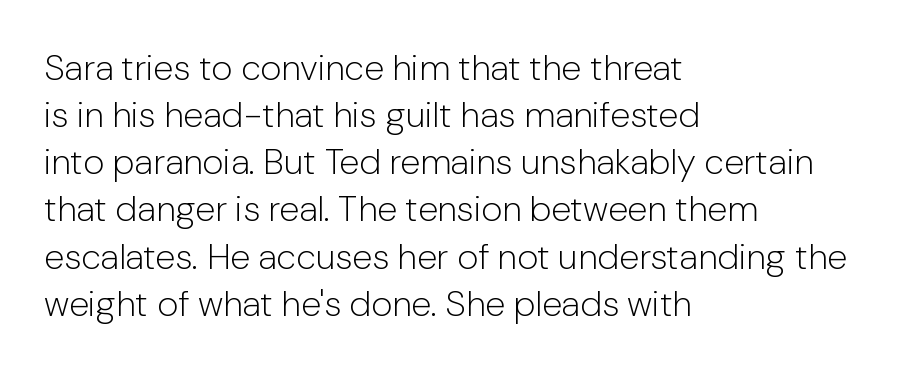
Q: Is the text bold? A: No.
Q: Is the text italic (slanted)? A: No, it is upright.
Q: Is the typeface a serif or a sans-serif typeface? A: Sans-serif.
Q: Is the text underlined? A: No.
Q: How is the paragraph aligned? A: Left-aligned.
Q: Is the spacing between letters normal or unusually wide? A: Normal.
Q: Is the spacing between lines tight, normal or loose? A: Normal.
Q: Width (condensed, normal, or wide)? A: Normal.
Q: Stroke contrast? A: Low.
Q: x-height? A: Medium.
Q: Monospaced? A: No.
